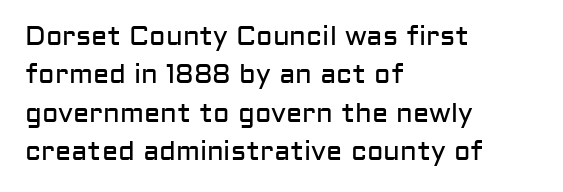
Q: Is the text bold? A: No.
Q: Is the text italic (slanted)? A: No, it is upright.
Q: Is the text underlined? A: No.
Q: How is the paragraph aligned? A: Left-aligned.
Q: Is the spacing between letters normal or unusually wide? A: Normal.
Q: Is the spacing between lines tight, normal or loose? A: Normal.
